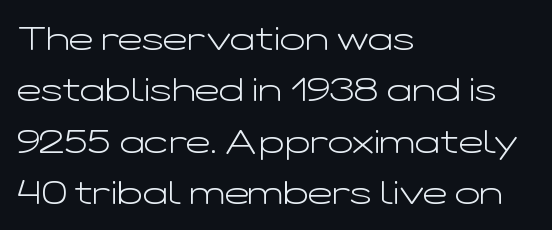
Q: Is the text bold? A: No.
Q: Is the text italic (slanted)? A: No, it is upright.
Q: Is the typeface a serif or a sans-serif typeface? A: Sans-serif.
Q: Is the text underlined? A: No.
Q: How is the paragraph aligned? A: Left-aligned.
Q: Is the spacing between letters normal or unusually wide? A: Normal.
Q: Is the spacing between lines tight, normal or loose? A: Normal.
Q: Width (condensed, normal, or wide)? A: Wide.
Q: Stroke contrast? A: Low.
Q: x-height? A: Medium.
Q: Monospaced? A: No.
